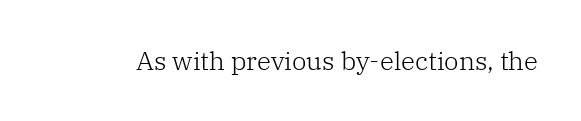
Q: Is the text bold? A: No.
Q: Is the text italic (slanted)? A: No, it is upright.
Q: Is the text underlined? A: No.
Q: Is the spacing between letters normal or unusually wide? A: Normal.
